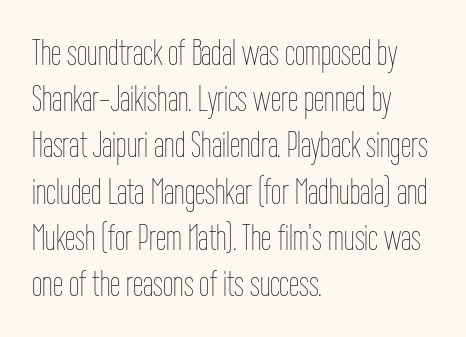
{"italic": "no", "bold": "no", "weight": "thin", "width": "condensed", "stroke_contrast": "low", "x_height": "medium", "monospaced": "no", "underline": "no", "align": "left", "line_spacing": "normal", "line_spacing_ratio": 1.25, "letter_spacing": "normal", "letter_spacing_em": 0.0, "glyph_px": 37}
